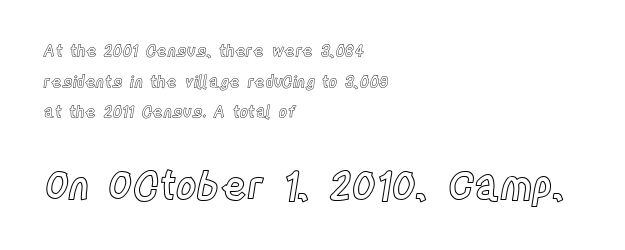
{"width": "condensed", "x_height": "large", "monospaced": "no", "underline": "no", "align": "left", "line_spacing": "loose", "line_spacing_ratio": 1.91, "letter_spacing": "normal", "letter_spacing_em": 0.0, "larger_block": "second", "size_ratio": 2.5, "glyph_px": 40}
